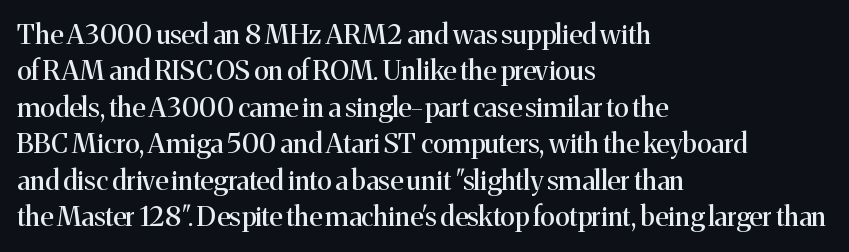
Tracking value appears to be zero — textbook default spacing. The type sits square on the baseline with zero lean. A clean baseline with only descenders dipping below it. Is the block centered? No — it sits flush against the left margin. Notice how descenders clear the ascenders below comfortably — that's standard leading.
